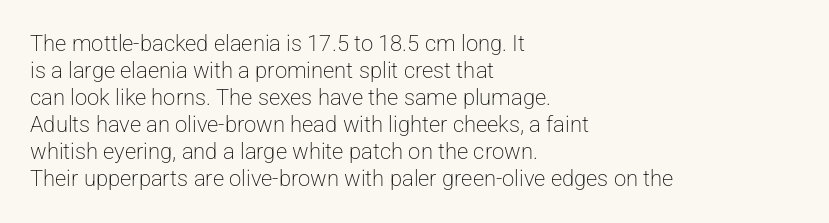
{"italic": "no", "bold": "no", "underline": "no", "align": "left", "line_spacing_ratio": 1.23, "letter_spacing": "normal", "letter_spacing_em": 0.0, "glyph_px": 22}
